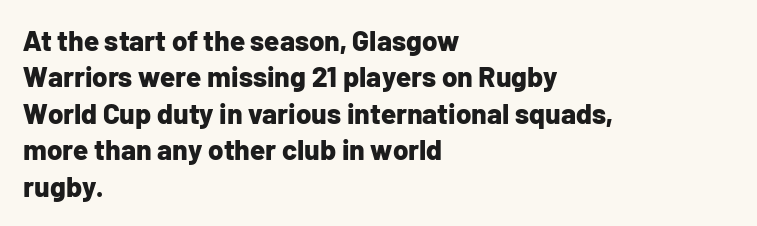
The image shows 28 px bold sans-serif type, upright; set left-aligned, normal line spacing (1.3x), normal letter spacing, not underlined; low stroke contrast and a medium x-height.
